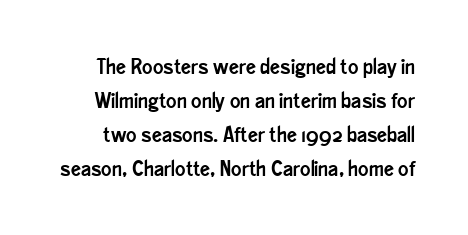
Q: Is the text italic (slanted)? A: No, it is upright.
Q: Is the text underlined? A: No.
Q: Is the spacing between letters normal or unusually wide? A: Normal.
Q: Is the spacing between lines tight, normal or loose? A: Normal.
